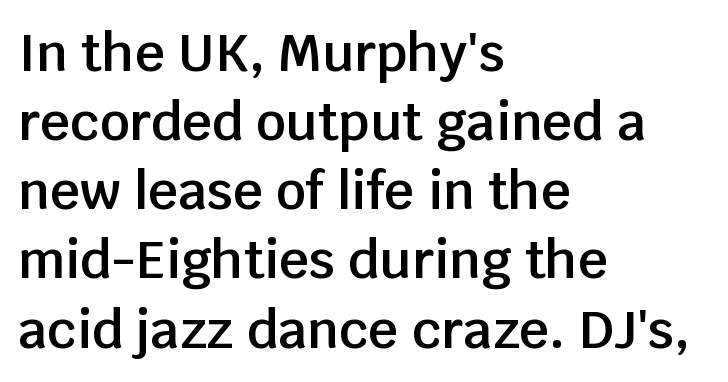
{"serif": "no", "italic": "no", "bold": "semi", "weight": "semibold", "width": "normal", "stroke_contrast": "low", "x_height": "large", "monospaced": "no", "underline": "no", "align": "left", "line_spacing": "normal", "line_spacing_ratio": 1.33, "letter_spacing": "normal", "letter_spacing_em": 0.0, "glyph_px": 52}
